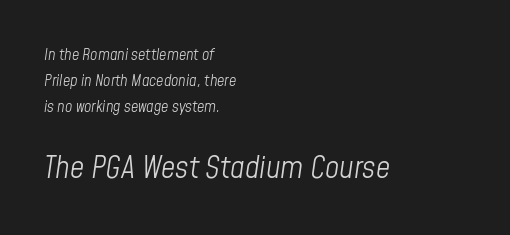
The face used here is rendered with its standard letterfit. Type without underlining. These lines are set flush left with a ragged right edge. Think of a printed novel: that variable character pitch is what you see here. The face used here has a pronounced slope to its letters. The composition opens small and finishes big.
